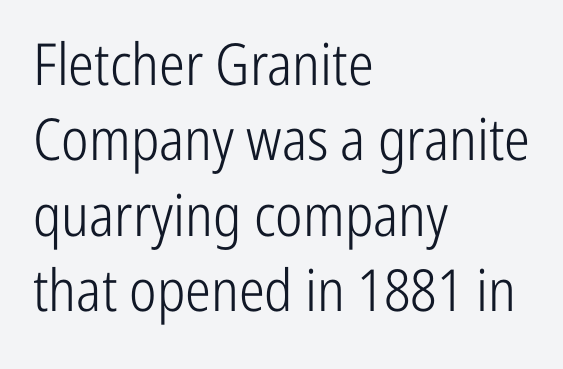
Q: Is the text bold? A: No.
Q: Is the text italic (slanted)? A: No, it is upright.
Q: Is the typeface a serif or a sans-serif typeface? A: Sans-serif.
Q: Is the text underlined? A: No.
Q: How is the paragraph aligned? A: Left-aligned.
Q: Is the spacing between letters normal or unusually wide? A: Normal.
Q: Is the spacing between lines tight, normal or loose? A: Normal.
Q: Width (condensed, normal, or wide)? A: Condensed.
Q: Stroke contrast? A: Low.
Q: x-height? A: Medium.
Q: Monospaced? A: No.
